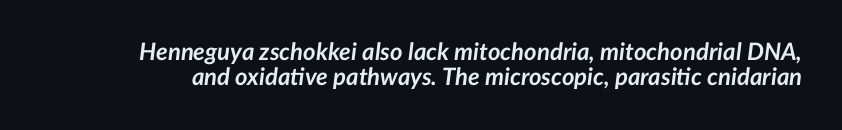
The image shows 24 px bold type, italic (leaning right); set tight line spacing (1.04x), normal letter spacing, not underlined.
